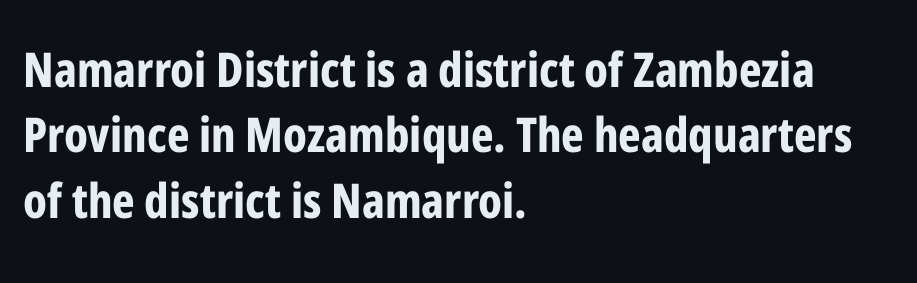
The image shows 48 px bold, condensed sans-serif type, upright; set left-aligned, normal line spacing (1.36x), normal letter spacing, not underlined; low stroke contrast and a medium x-height.
